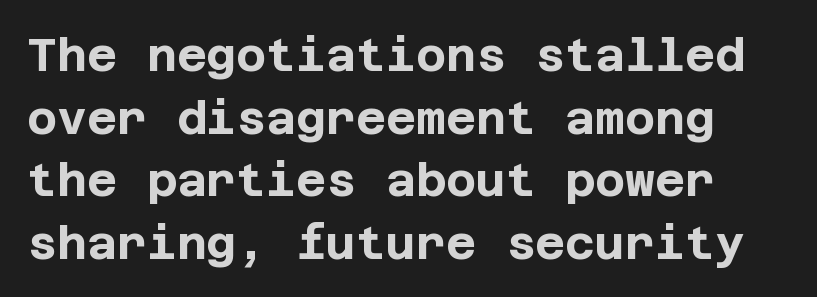
{"serif": "no", "italic": "no", "bold": "yes", "weight": "bold", "width": "normal", "stroke_contrast": "low", "x_height": "large", "underline": "no", "line_spacing": "normal", "line_spacing_ratio": 1.36, "letter_spacing": "normal", "letter_spacing_em": 0.0, "glyph_px": 46}
